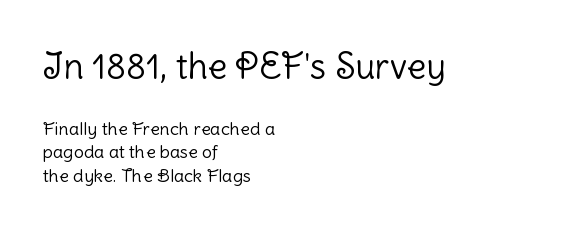
The image shows 35 px light sans-serif type, upright; set left-aligned, normal line spacing (1.31x), normal letter spacing, not underlined; the first (top) block is 1.94x larger; low stroke contrast and a medium x-height.
